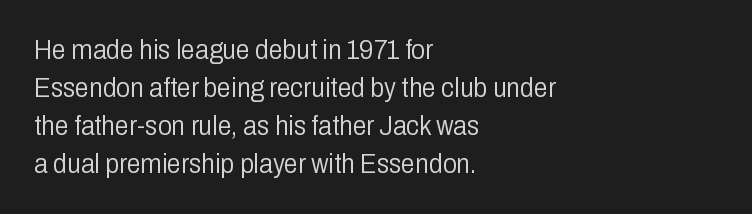
Q: Is the text bold? A: No.
Q: Is the text italic (slanted)? A: No, it is upright.
Q: Is the typeface a serif or a sans-serif typeface? A: Sans-serif.
Q: Is the text underlined? A: No.
Q: How is the paragraph aligned? A: Left-aligned.
Q: Is the spacing between letters normal or unusually wide? A: Normal.
Q: Is the spacing between lines tight, normal or loose? A: Normal.
Q: Width (condensed, normal, or wide)? A: Condensed.
Q: Stroke contrast? A: Low.
Q: x-height? A: Medium.
Q: Monospaced? A: No.
